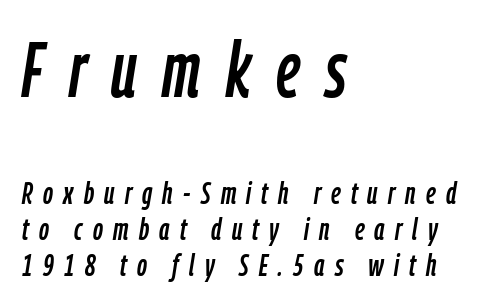
Decoration check: the copy has no underline. The glyphs look as if they've been sheared to an angle. The type is letterspaced generously, with wide tracking. Note: larger setting up top, smaller setting below. One-word summary of the alignment: left.
